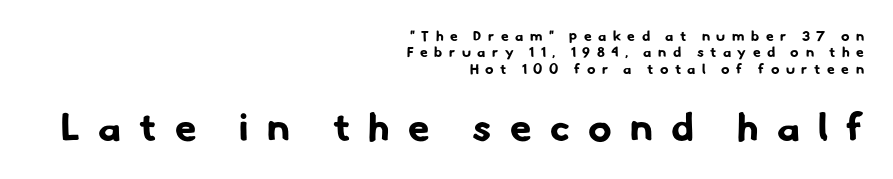
The image shows 39 px bold sans-serif type; set right-aligned, line spacing 1.17x, unusually wide letter spacing (+0.47 em), not underlined; the second (bottom) block is 2.79x larger; low stroke contrast and a small x-height.
